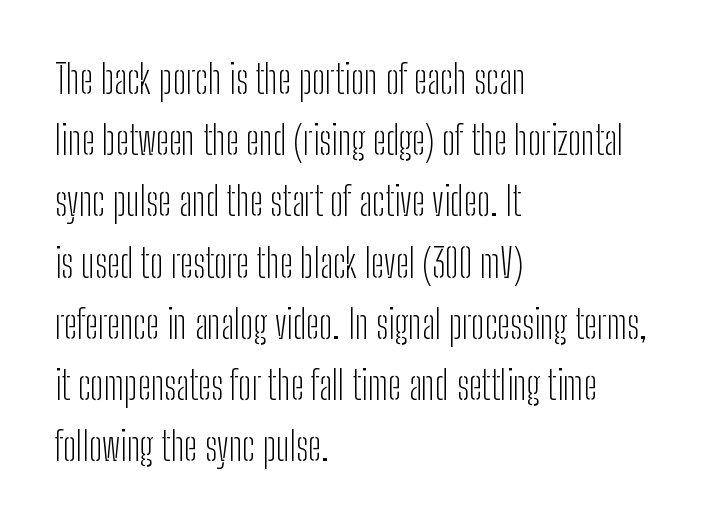
The font's upright variant was chosen for this text. Does extra space separate the letters? No, they use regular spacing. This sample is left-justified, so line endings fall wherever the words run out. No letter is thick-stroked: the sample isn't bold. This sample keeps an unexceptional amount of space between lines. Varying glyph widths throughout — classic text-font behaviour.
